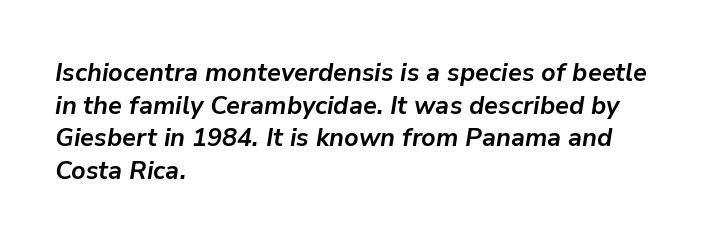
{"italic": "yes", "lean": "right", "slant_degrees": 9, "bold": "yes", "underline": "no", "align": "left", "line_spacing": "normal", "line_spacing_ratio": 1.31, "letter_spacing": "normal", "letter_spacing_em": 0.0, "glyph_px": 25}
